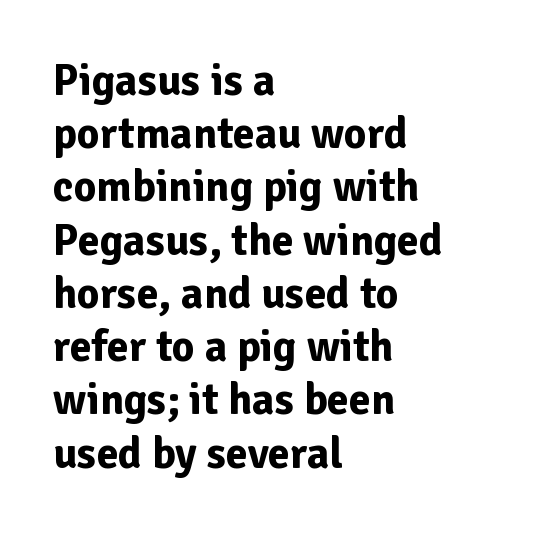
Line starts are locked; line ends wander. Note the varied advance widths — an 'i' is clearly narrower than an 'm'. Tracking value appears to be zero — textbook default spacing. Bold? Absolutely — the strokes are thick and heavy. Does the lettering tilt? It doesn't — this is upright. The characters display no serif detailing; their extremities are plain.
